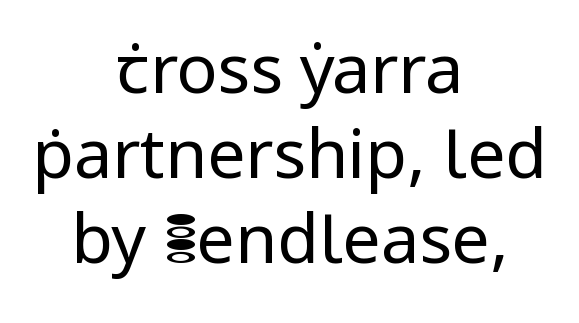
Line spacing here is normal. A clean baseline with only descenders dipping below it. Is this a sans? Yes — the strokes have no serifs. The whitespace from short lines is split evenly between both sides. Characters remain perfectly vertical along every line. Do the characters align in a grid? No, the font is proportional.
